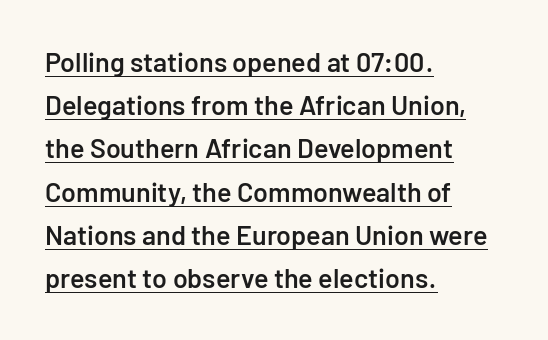
{"italic": "no", "bold": "semi", "underline": "yes", "align": "left", "line_spacing": "normal", "line_spacing_ratio": 1.6, "letter_spacing": "normal", "letter_spacing_em": 0.0, "glyph_px": 27}
